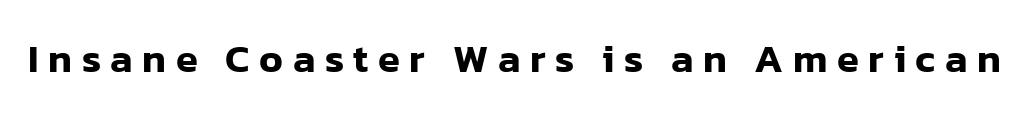
The image shows 40 px sans-serif type, upright; set unusually wide letter spacing (+0.24 em), not underlined; low stroke contrast and a medium x-height.
